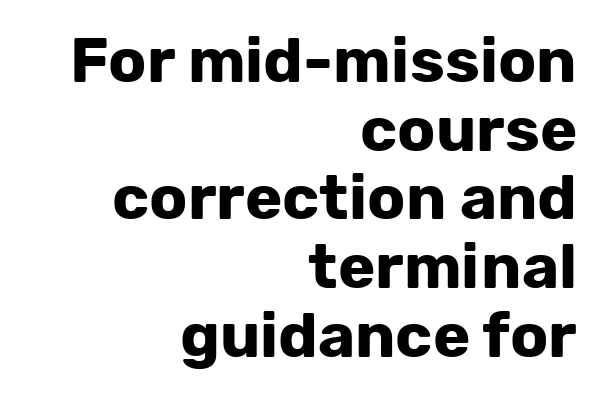
{"serif": "no", "italic": "no", "bold": "yes", "weight": "bold", "width": "normal", "stroke_contrast": "low", "x_height": "medium", "monospaced": "no", "underline": "no", "align": "right", "line_spacing": "tight", "line_spacing_ratio": 1.09, "letter_spacing": "normal", "letter_spacing_em": 0.0, "glyph_px": 63}
